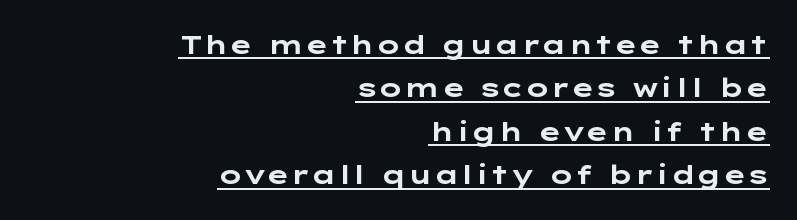
The image shows 26 px bold type, upright; set right-aligned, normal line spacing (1.67x), normal letter spacing, underlined.
